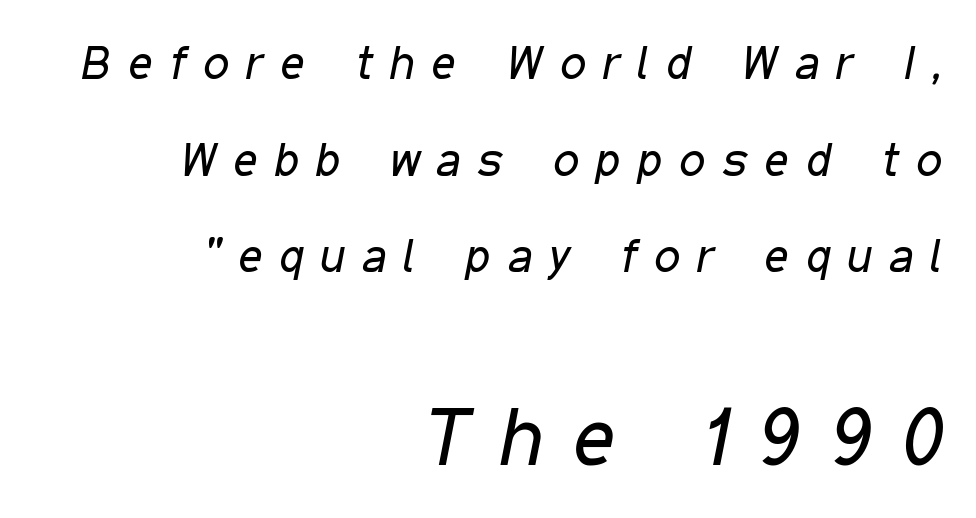
The image shows 80 px regular-weight, condensed type, italic (leaning right); set right-aligned, loose line spacing (2.1x), unusually wide letter spacing (+0.38 em), not underlined; the second (bottom) block is 1.74x larger; low stroke contrast and a medium x-height.
